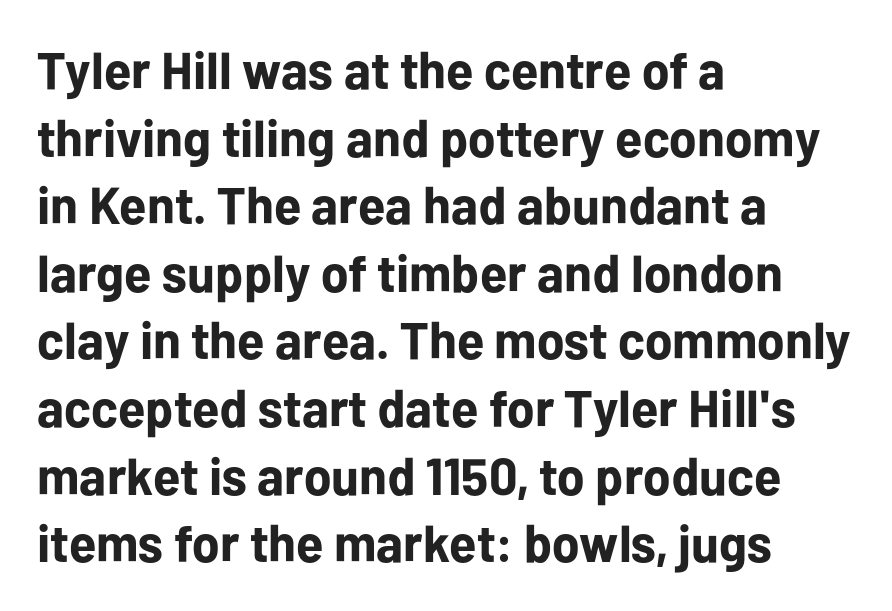
The image shows 52 px bold sans-serif type, upright; set left-aligned, normal line spacing (1.3x), normal letter spacing, not underlined; low stroke contrast and a medium x-height.
